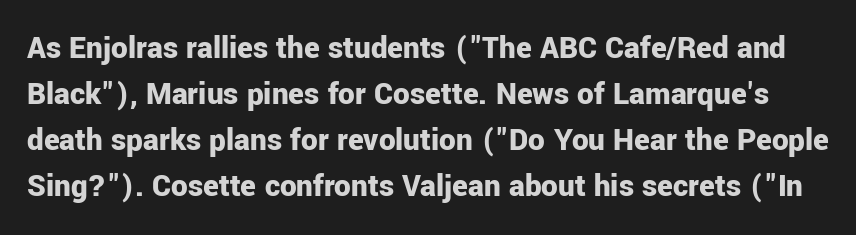
{"serif": "no", "italic": "no", "bold": "yes", "weight": "bold", "width": "normal", "stroke_contrast": "low", "x_height": "medium", "monospaced": "no", "underline": "no", "line_spacing": "normal", "line_spacing_ratio": 1.39, "letter_spacing": "normal", "letter_spacing_em": 0.0, "glyph_px": 33}
